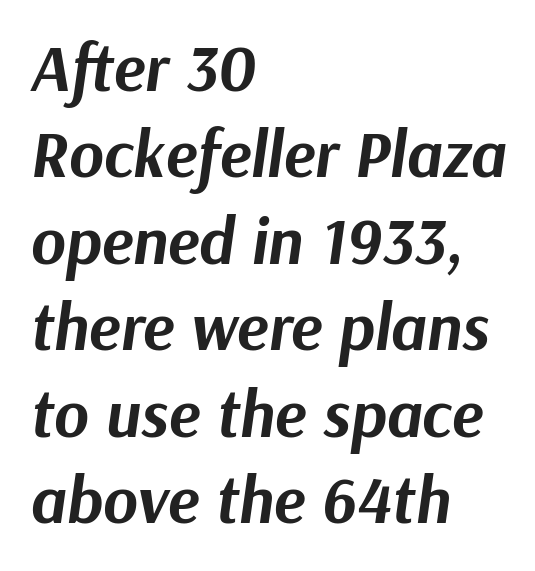
{"italic": "yes", "lean": "right", "slant_degrees": 9, "bold": "yes", "weight": "bold", "width": "normal", "stroke_contrast": "medium", "x_height": "medium", "monospaced": "no", "underline": "no", "align": "left", "line_spacing": "normal", "line_spacing_ratio": 1.31, "letter_spacing": "normal", "letter_spacing_em": 0.0, "glyph_px": 66}
